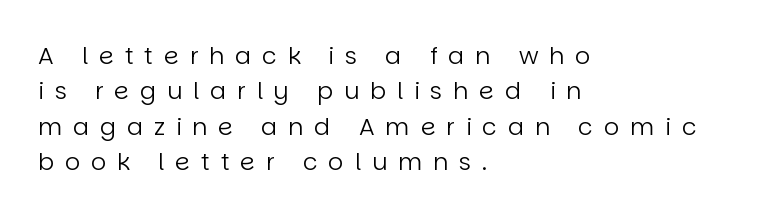
The image shows 24 px text type, upright; set left-aligned, normal line spacing (1.47x), unusually wide letter spacing (+0.45 em), not underlined.
